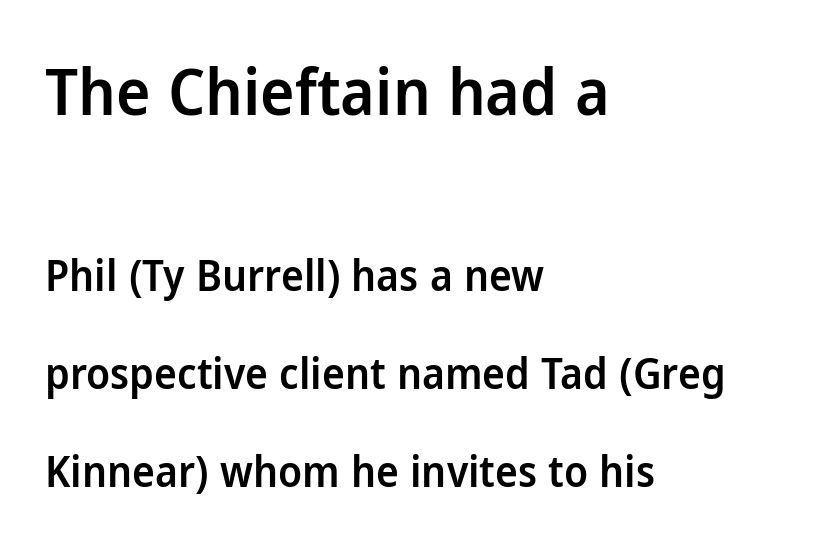
The image shows 65 px semibold sans-serif type, upright; set left-aligned, loose line spacing (2.28x), normal letter spacing, not underlined; the first (top) block is 1.51x larger; low stroke contrast and a medium x-height.
